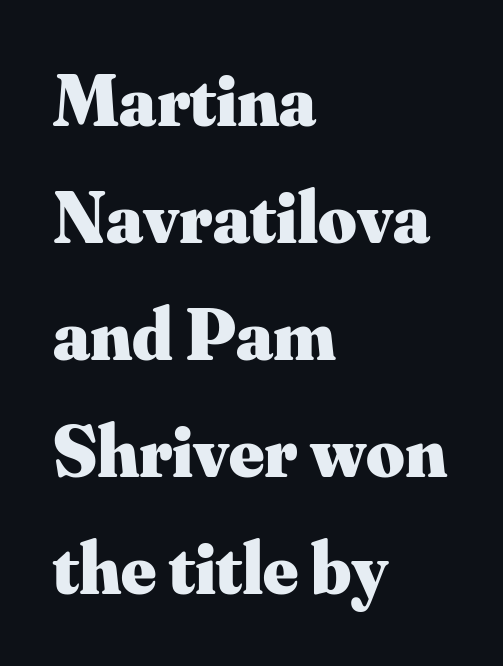
Alignment: flush left. Posture: vertical. Small tapered or slab feet sit at the stroke ends, so this counts as serif. Compared with typical paragraphs, the rows here are spaced about the same. A typesetter would call this proportional, since set widths differ per character. These words are printed bold, with thick strokes throughout.
